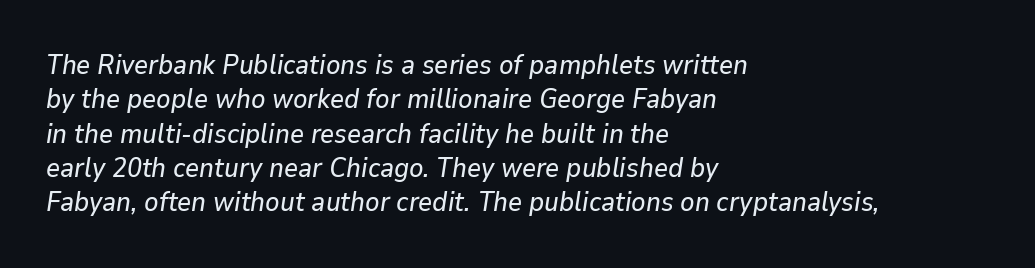
The image shows 27 px text type, italic (leaning right); set left-aligned, normal line spacing (1.27x), normal letter spacing, not underlined.
